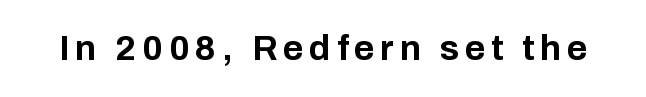
Q: Is the text bold? A: Yes.
Q: Is the text italic (slanted)? A: No, it is upright.
Q: Is the typeface a serif or a sans-serif typeface? A: Sans-serif.
Q: Is the text underlined? A: No.
Q: Width (condensed, normal, or wide)? A: Normal.
Q: Stroke contrast? A: Low.
Q: x-height? A: Medium.
Q: Monospaced? A: No.
